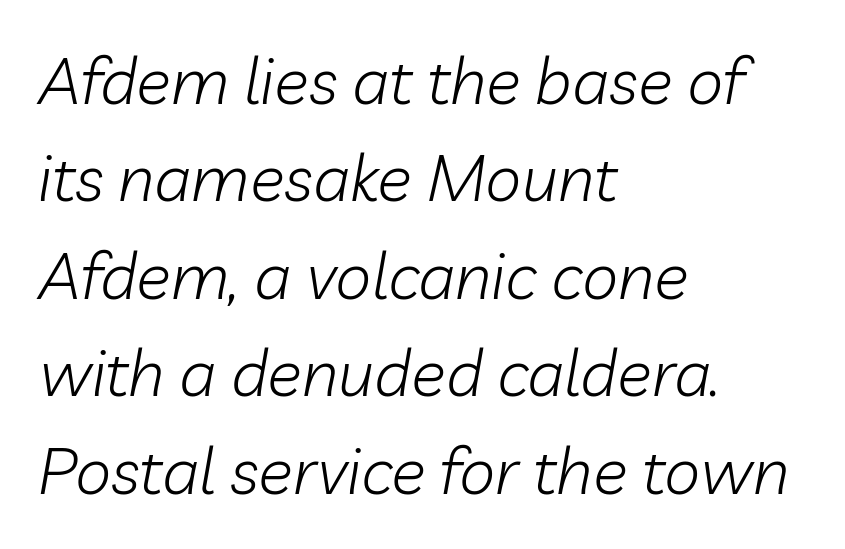
Q: Is the text bold? A: No.
Q: Is the text italic (slanted)? A: Yes, it leans right by about 10 degrees.
Q: Is the text underlined? A: No.
Q: How is the paragraph aligned? A: Left-aligned.
Q: Is the spacing between letters normal or unusually wide? A: Normal.
Q: Is the spacing between lines tight, normal or loose? A: Normal.
Q: Width (condensed, normal, or wide)? A: Normal.
Q: Stroke contrast? A: Low.
Q: x-height? A: Medium.
Q: Monospaced? A: No.
